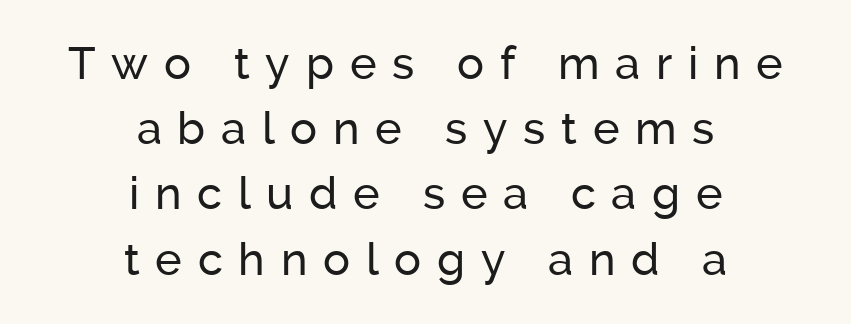
Q: Is the text italic (slanted)? A: No, it is upright.
Q: Is the typeface a serif or a sans-serif typeface? A: Sans-serif.
Q: Is the text underlined? A: No.
Q: How is the paragraph aligned? A: Centered.
Q: Is the spacing between letters normal or unusually wide? A: Unusually wide.
Q: Is the spacing between lines tight, normal or loose? A: Normal.
Q: Width (condensed, normal, or wide)? A: Normal.
Q: Stroke contrast? A: Low.
Q: x-height? A: Medium.
Q: Monospaced? A: No.
